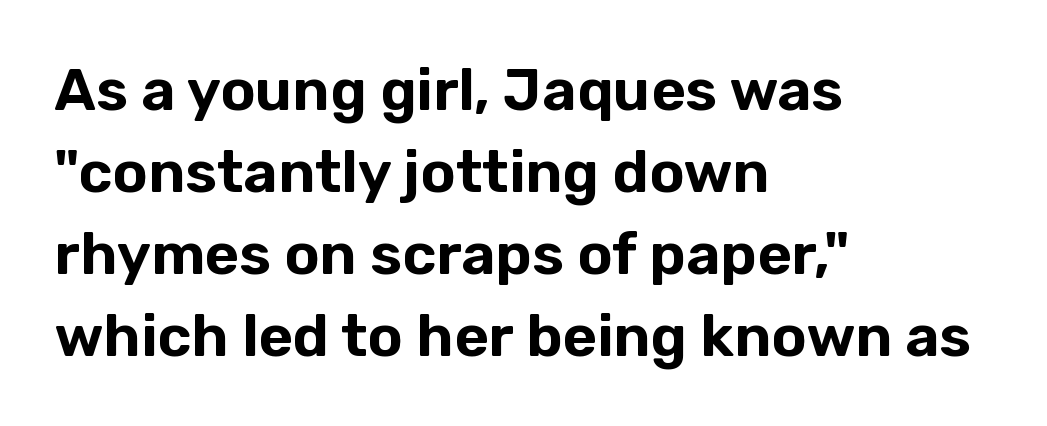
Q: Is the text italic (slanted)? A: No, it is upright.
Q: Is the typeface a serif or a sans-serif typeface? A: Sans-serif.
Q: Is the text underlined? A: No.
Q: How is the paragraph aligned? A: Left-aligned.
Q: Is the spacing between letters normal or unusually wide? A: Normal.
Q: Is the spacing between lines tight, normal or loose? A: Normal.
Q: Width (condensed, normal, or wide)? A: Normal.
Q: Stroke contrast? A: Low.
Q: x-height? A: Medium.
Q: Monospaced? A: No.
